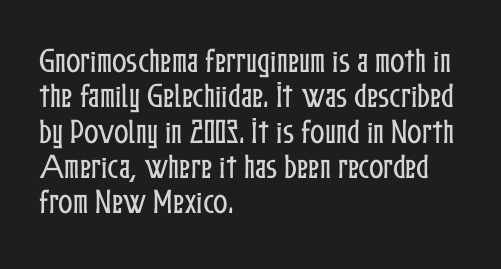
Q: Is the text italic (slanted)? A: No, it is upright.
Q: Is the text underlined? A: No.
Q: How is the paragraph aligned? A: Left-aligned.
Q: Is the spacing between letters normal or unusually wide? A: Normal.
Q: Is the spacing between lines tight, normal or loose? A: Normal.
